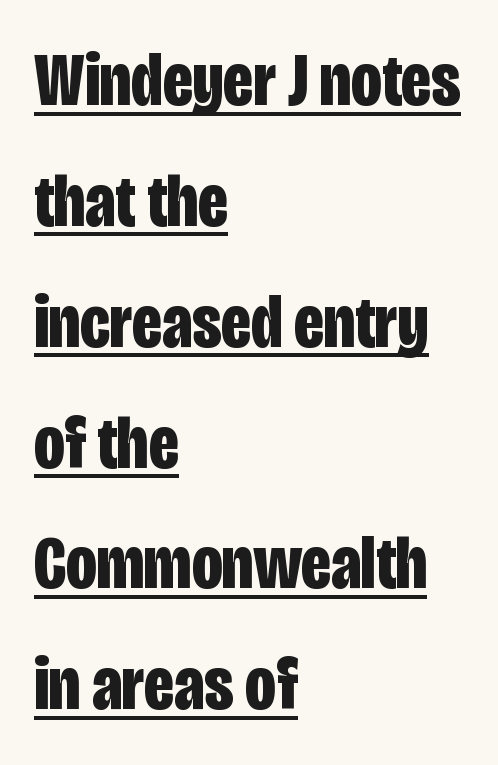
The typesetter chose a ragged-right arrangement here. The rendering uses natural spacing where letterforms have individual widths. The passage shown stacks its lines at a standard gap. In designer terms, the underline attribute is active on this setting. Posture: straight, roman, zero tilt.
